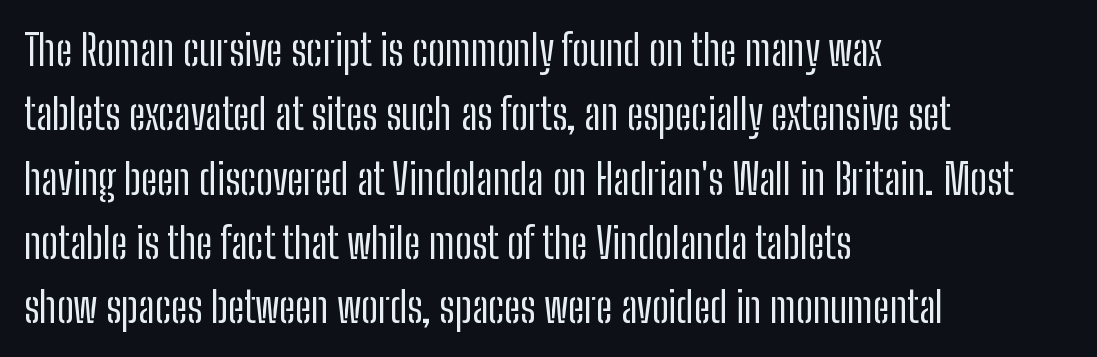
{"serif": "no", "italic": "no", "bold": "no", "weight": "regular", "width": "condensed", "stroke_contrast": "low", "x_height": "medium", "monospaced": "no", "underline": "no", "align": "left", "line_spacing": "normal", "line_spacing_ratio": 1.53, "letter_spacing": "normal", "letter_spacing_em": 0.0, "glyph_px": 42}
